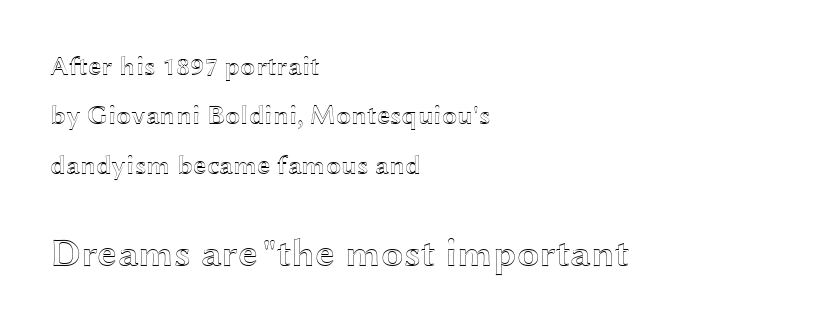
{"italic": "no", "width": "wide", "x_height": "medium", "monospaced": "no", "underline": "no", "align": "left", "line_spacing_ratio": 1.83, "letter_spacing": "normal", "letter_spacing_em": 0.0, "larger_block": "second", "size_ratio": 1.48, "glyph_px": 40}
